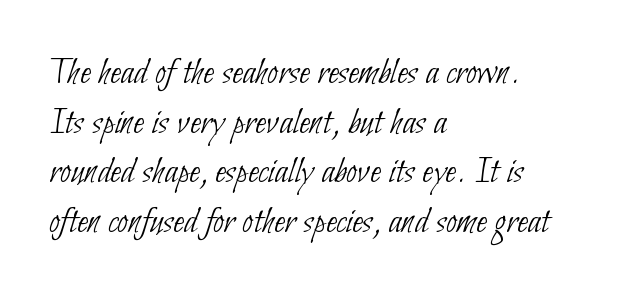
Q: Is the text bold? A: No.
Q: Is the typeface a serif or a sans-serif typeface? A: Sans-serif.
Q: Is the text underlined? A: No.
Q: How is the paragraph aligned? A: Left-aligned.
Q: Is the spacing between letters normal or unusually wide? A: Normal.
Q: Width (condensed, normal, or wide)? A: Condensed.
Q: Stroke contrast? A: Low.
Q: x-height? A: Small.
Q: Monospaced? A: No.
